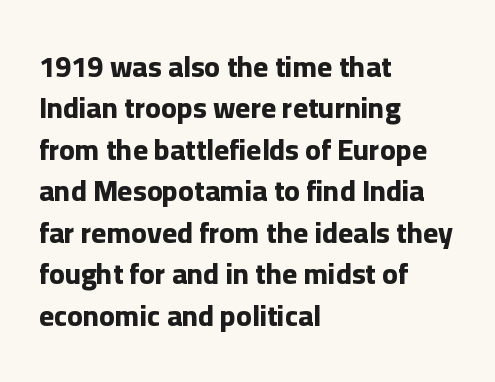
Layout note: lines flush left. Ordinary non-slanted type is in use. Look at the bottom of the vertical strokes: they stop flat, with no serifs. The letters sit at their default tracking, neither squeezed nor spread. Quick note: underline off.
